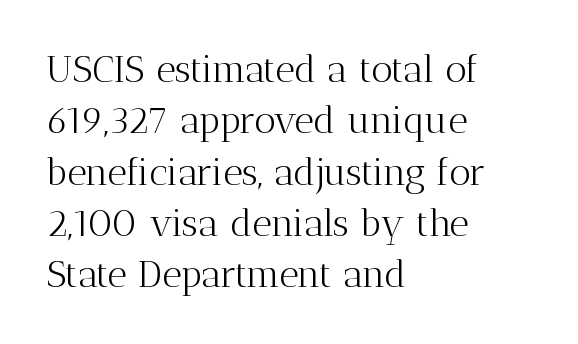
The image shows 38 px light serif type, upright; set left-aligned, normal line spacing (1.35x), normal letter spacing, not underlined; medium stroke contrast and a medium x-height.
